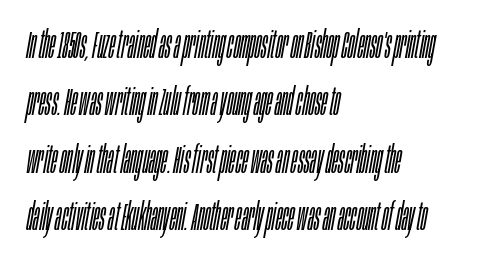
Q: Is the text bold? A: No.
Q: Is the text italic (slanted)? A: Yes, it leans right by about 10 degrees.
Q: Is the text underlined? A: No.
Q: How is the paragraph aligned? A: Left-aligned.
Q: Is the spacing between letters normal or unusually wide? A: Normal.
Q: Is the spacing between lines tight, normal or loose? A: Normal.
Q: Width (condensed, normal, or wide)? A: Condensed.
Q: Stroke contrast? A: Low.
Q: x-height? A: Large.
Q: Monospaced? A: No.
